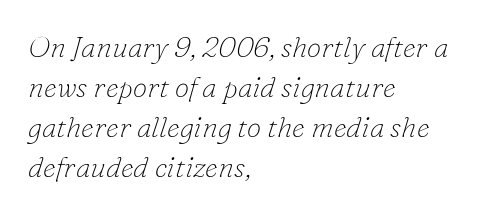
Q: Is the text bold? A: No.
Q: Is the text italic (slanted)? A: Yes, it leans right by about 16 degrees.
Q: Is the typeface a serif or a sans-serif typeface? A: Serif.
Q: Is the text underlined? A: No.
Q: How is the paragraph aligned? A: Left-aligned.
Q: Is the spacing between letters normal or unusually wide? A: Normal.
Q: Is the spacing between lines tight, normal or loose? A: Normal.
Q: Width (condensed, normal, or wide)? A: Normal.
Q: Stroke contrast? A: Low.
Q: x-height? A: Small.
Q: Monospaced? A: No.
